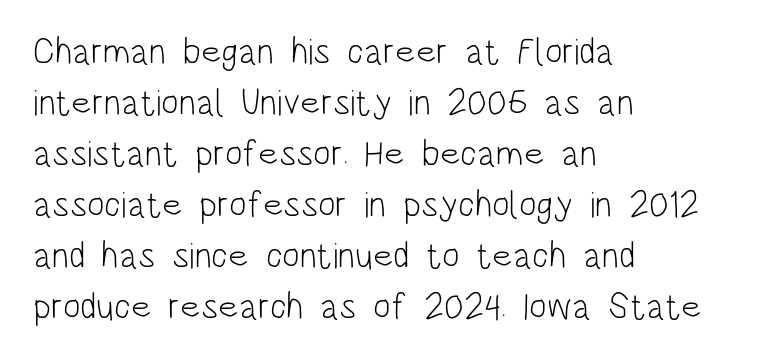
Q: Is the text bold? A: No.
Q: Is the text italic (slanted)? A: No, it is upright.
Q: Is the typeface a serif or a sans-serif typeface? A: Sans-serif.
Q: Is the text underlined? A: No.
Q: How is the paragraph aligned? A: Left-aligned.
Q: Is the spacing between letters normal or unusually wide? A: Normal.
Q: Is the spacing between lines tight, normal or loose? A: Normal.
Q: Width (condensed, normal, or wide)? A: Condensed.
Q: Stroke contrast? A: Low.
Q: x-height? A: Large.
Q: Monospaced? A: No.
